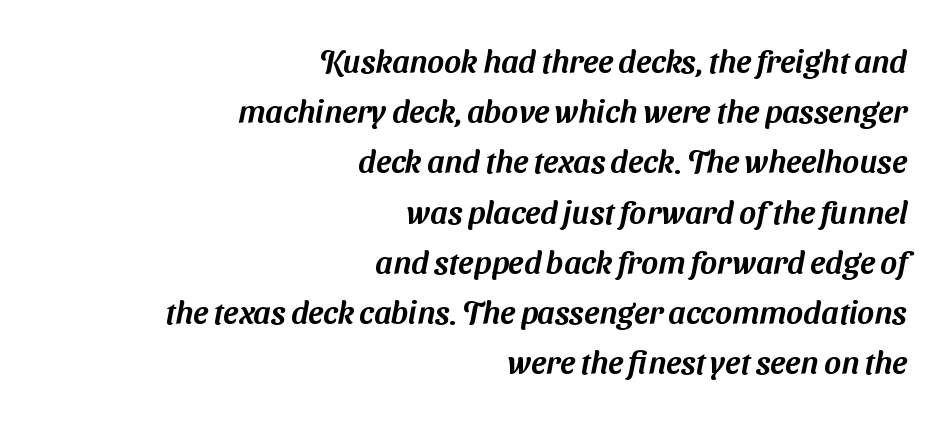
The image shows 32 px sans-serif type; set right-aligned, normal line spacing (1.57x), normal letter spacing, not underlined; medium stroke contrast and a medium x-height.
